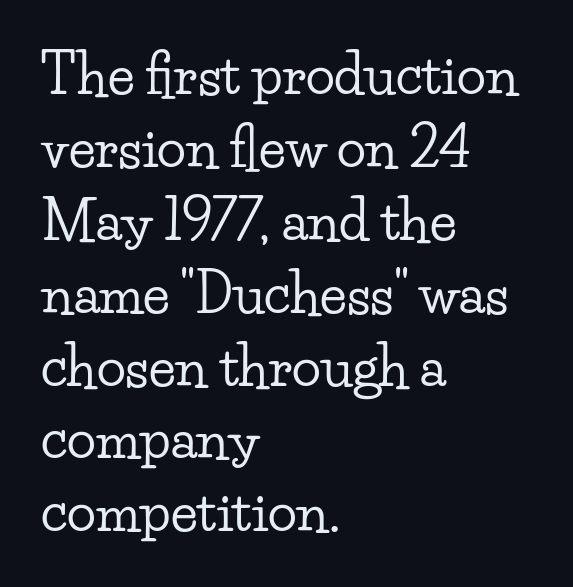
Q: Is the text italic (slanted)? A: No, it is upright.
Q: Is the typeface a serif or a sans-serif typeface? A: Serif.
Q: Is the text underlined? A: No.
Q: How is the paragraph aligned? A: Left-aligned.
Q: Is the spacing between letters normal or unusually wide? A: Normal.
Q: Is the spacing between lines tight, normal or loose? A: Normal.
Q: Width (condensed, normal, or wide)? A: Wide.
Q: Stroke contrast? A: Low.
Q: x-height? A: Small.
Q: Monospaced? A: No.
